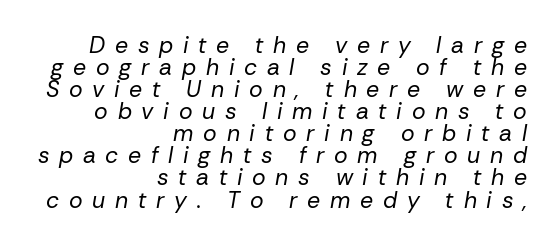
Q: Is the text bold? A: No.
Q: Is the text italic (slanted)? A: Yes, it leans right by about 10 degrees.
Q: Is the text underlined? A: No.
Q: How is the paragraph aligned? A: Right-aligned.
Q: Is the spacing between letters normal or unusually wide? A: Unusually wide.
Q: Is the spacing between lines tight, normal or loose? A: Tight.
